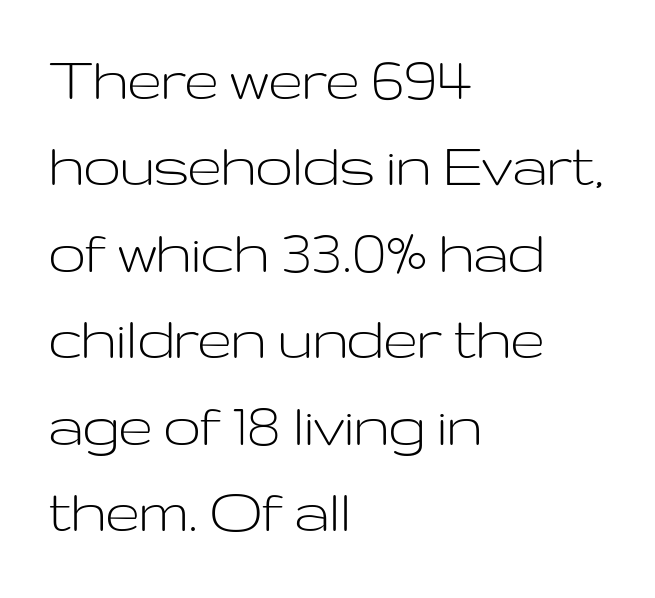
Weight: not bold — regular or lighter. The rendering uses natural spacing where letterforms have individual widths. The rag falls on the right side of this text block. Posture: upright roman. This sample uses plain, unmodified letter spacing. The space directly below the letters is spotless.
